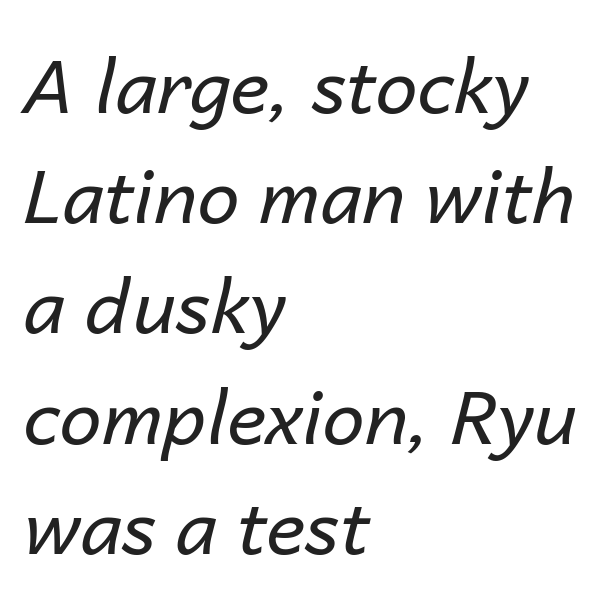
Q: Is the text bold? A: No.
Q: Is the text italic (slanted)? A: Yes, it leans right by about 14 degrees.
Q: Is the text underlined? A: No.
Q: How is the paragraph aligned? A: Left-aligned.
Q: Is the spacing between letters normal or unusually wide? A: Normal.
Q: Is the spacing between lines tight, normal or loose? A: Normal.
Q: Width (condensed, normal, or wide)? A: Normal.
Q: Stroke contrast? A: Low.
Q: x-height? A: Medium.
Q: Monospaced? A: No.
